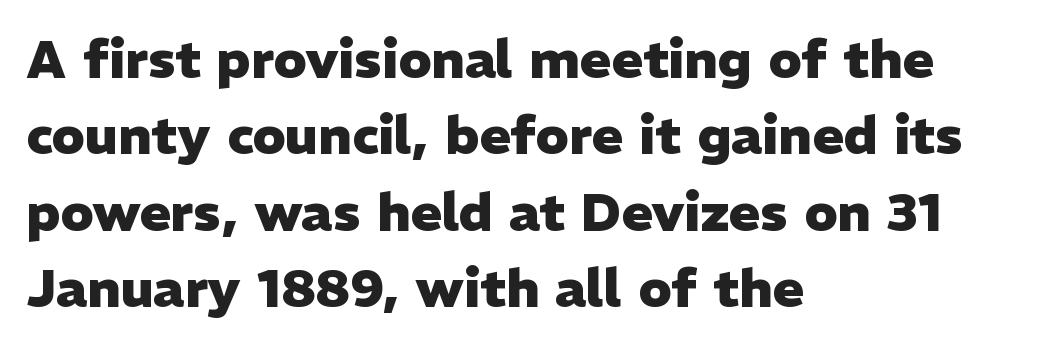
Normally led — the rows are evenly, conventionally spaced. These lines are composed in type without serifs. Default kerning and tracking; the words read as compact shapes. Descenders are the only things crossing below the line. You'd pick this weight for a headline — it's a proper bold. Leftover space on each line is placed entirely after the last word.
